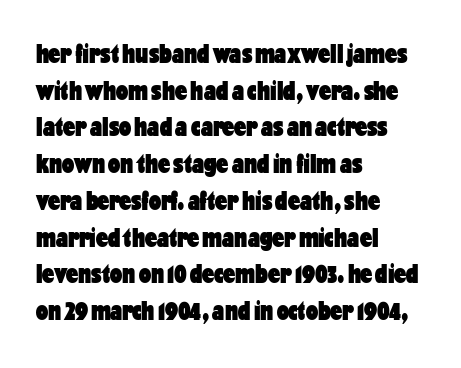
Casual observation: everything's shoved over to the left. Look at the tracking — it's just the regular setting, nothing added. The rendering uses a moderate line-height, typical for paragraphs. Decoration check: the copy has no underline. The face used here has the dense, thick strokes of a bold. The typography opts for an upright posture over an oblique one.
